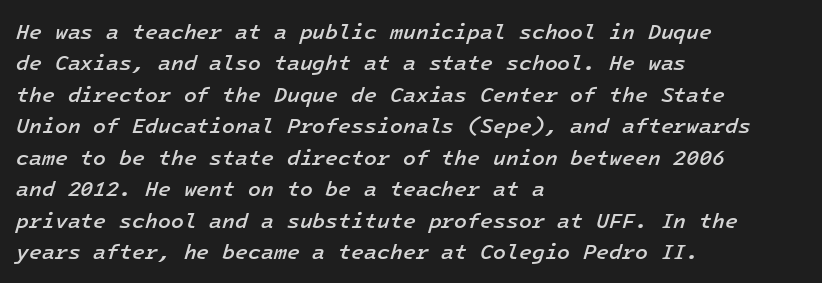
{"italic": "yes", "lean": "right", "slant_degrees": 16, "bold": "semi", "underline": "no", "align": "left", "line_spacing": "normal", "line_spacing_ratio": 1.5, "letter_spacing": "normal", "letter_spacing_em": 0.0, "glyph_px": 21}
